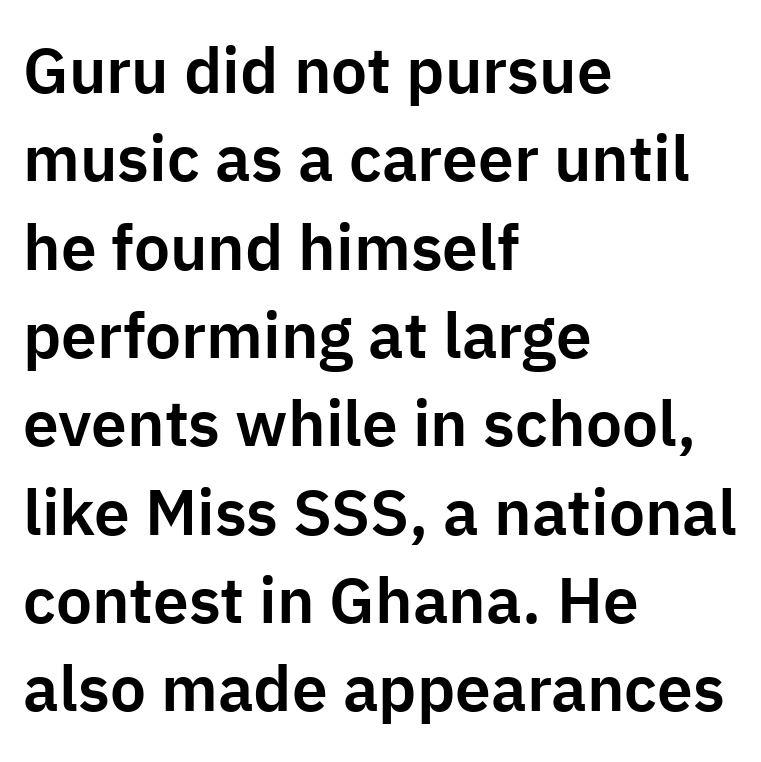
{"serif": "no", "italic": "no", "width": "normal", "stroke_contrast": "low", "x_height": "medium", "monospaced": "no", "underline": "no", "align": "left", "line_spacing": "normal", "line_spacing_ratio": 1.38, "letter_spacing": "normal", "letter_spacing_em": 0.0, "glyph_px": 64}
